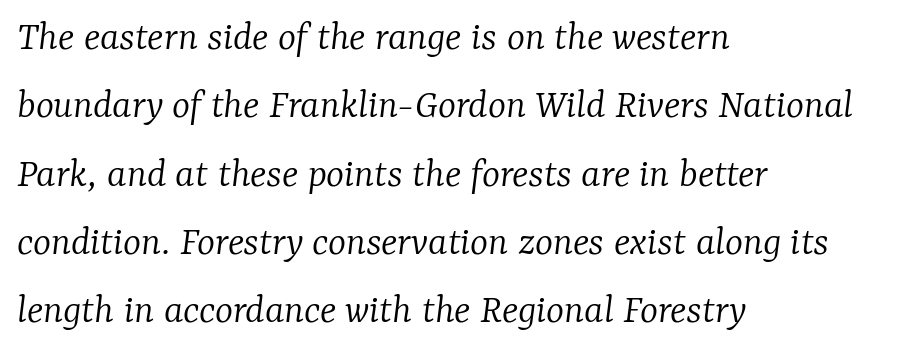
Every row of glyphs begins at an identical x-position on the left. Any mark beneath the type? The region is blank. There is no visible air inserted between adjacent glyphs. The font family rendered here belongs to the serif group. If you drew a line through each stem, it would be angled. Do the characters align in a grid? No, the font is proportional.
